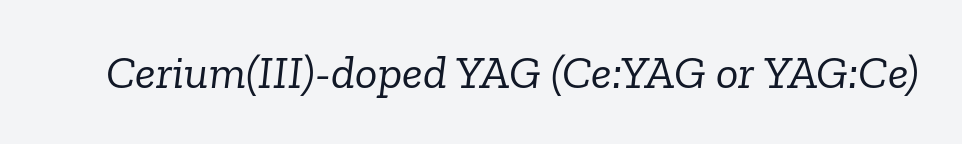
Q: Is the text bold? A: No.
Q: Is the text italic (slanted)? A: Yes, it leans right by about 6 degrees.
Q: Is the typeface a serif or a sans-serif typeface? A: Serif.
Q: Is the text underlined? A: No.
Q: Is the spacing between letters normal or unusually wide? A: Normal.
Q: Width (condensed, normal, or wide)? A: Normal.
Q: Stroke contrast? A: Low.
Q: x-height? A: Medium.
Q: Monospaced? A: No.
